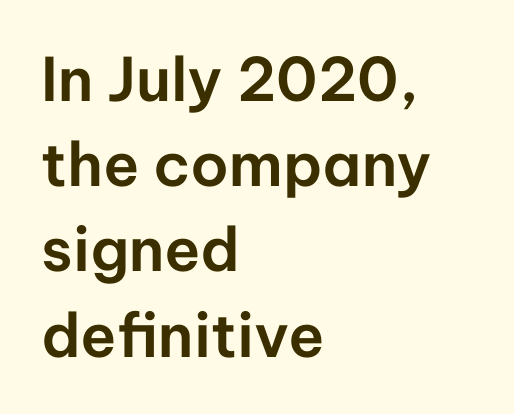
Q: Is the text italic (slanted)? A: No, it is upright.
Q: Is the typeface a serif or a sans-serif typeface? A: Sans-serif.
Q: Is the text underlined? A: No.
Q: How is the paragraph aligned? A: Left-aligned.
Q: Is the spacing between letters normal or unusually wide? A: Normal.
Q: Is the spacing between lines tight, normal or loose? A: Normal.
Q: Width (condensed, normal, or wide)? A: Normal.
Q: Stroke contrast? A: Low.
Q: x-height? A: Medium.
Q: Monospaced? A: No.
